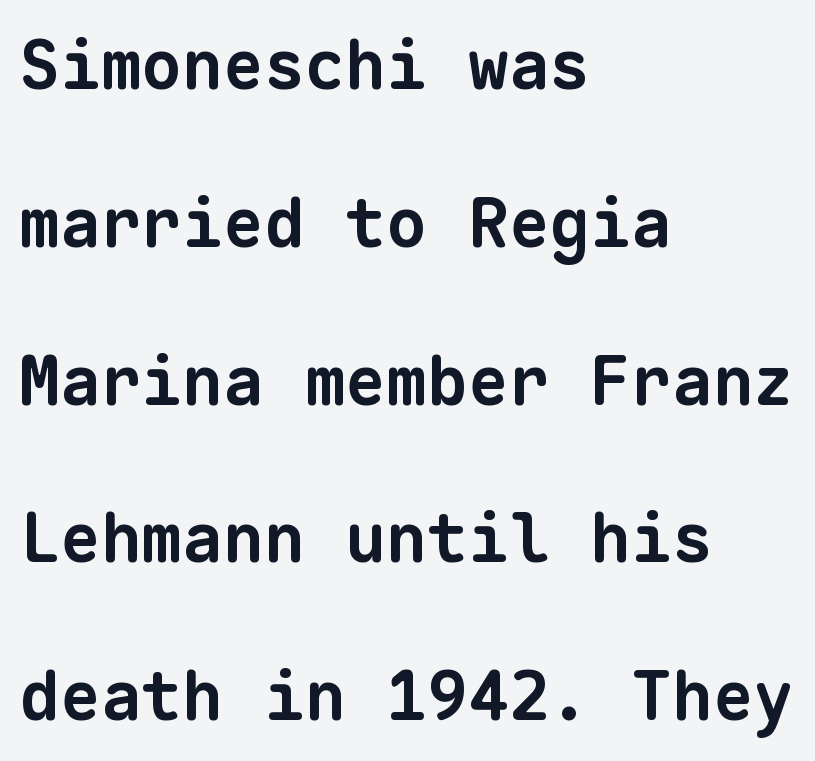
Q: Is the text bold? A: Yes.
Q: Is the typeface a serif or a sans-serif typeface? A: Sans-serif.
Q: Is the text underlined? A: No.
Q: How is the paragraph aligned? A: Left-aligned.
Q: Is the spacing between letters normal or unusually wide? A: Normal.
Q: Is the spacing between lines tight, normal or loose? A: Loose.
Q: Width (condensed, normal, or wide)? A: Normal.
Q: Stroke contrast? A: Low.
Q: x-height? A: Medium.
Q: Monospaced? A: Yes.
